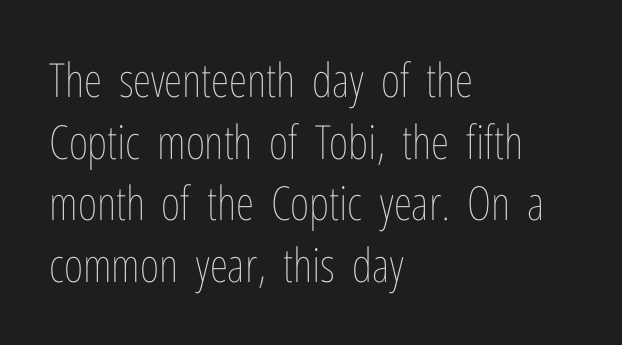
Successive baselines arrive at the customary interval. Left-aligned paragraph, ragged on the right. Spacing between characters is what you'd get straight out of the box. Do the letters lean? They stand straight. No letter is thick-stroked: the sample isn't bold.
